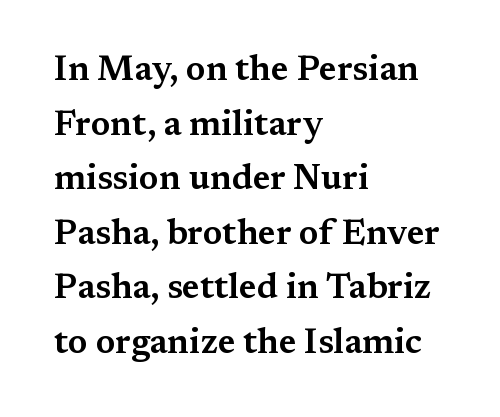
Q: Is the text italic (slanted)? A: No, it is upright.
Q: Is the typeface a serif or a sans-serif typeface? A: Serif.
Q: Is the text underlined? A: No.
Q: How is the paragraph aligned? A: Left-aligned.
Q: Is the spacing between letters normal or unusually wide? A: Normal.
Q: Is the spacing between lines tight, normal or loose? A: Normal.
Q: Width (condensed, normal, or wide)? A: Wide.
Q: Stroke contrast? A: Medium.
Q: x-height? A: Medium.
Q: Monospaced? A: No.
